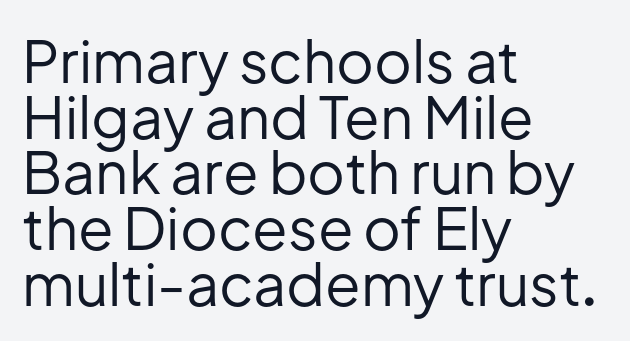
{"serif": "no", "italic": "no", "bold": "no", "weight": "regular", "width": "normal", "stroke_contrast": "low", "x_height": "medium", "monospaced": "no", "underline": "no", "align": "left", "line_spacing": "tight", "line_spacing_ratio": 0.96, "letter_spacing": "normal", "letter_spacing_em": 0.0, "glyph_px": 58}
